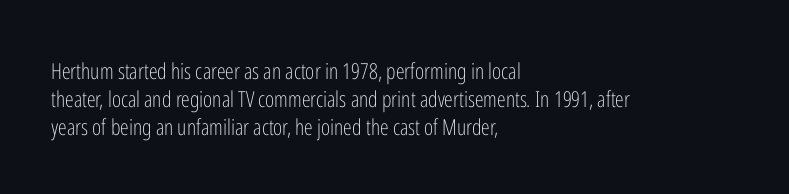
Q: Is the text bold? A: No.
Q: Is the text italic (slanted)? A: No, it is upright.
Q: Is the text underlined? A: No.
Q: How is the paragraph aligned? A: Left-aligned.
Q: Is the spacing between letters normal or unusually wide? A: Normal.
Q: Is the spacing between lines tight, normal or loose? A: Normal.
